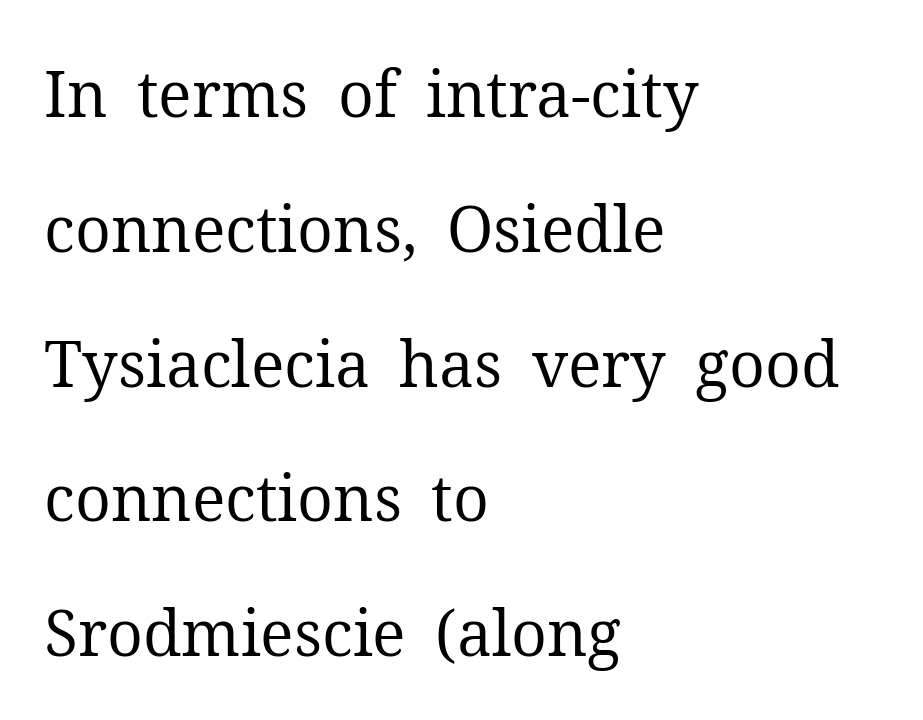
{"serif": "yes", "italic": "no", "bold": "no", "weight": "regular", "width": "normal", "stroke_contrast": "medium", "x_height": "medium", "monospaced": "no", "underline": "no", "align": "left", "line_spacing": "loose", "line_spacing_ratio": 2.14, "letter_spacing": "normal", "letter_spacing_em": 0.0, "glyph_px": 63}
